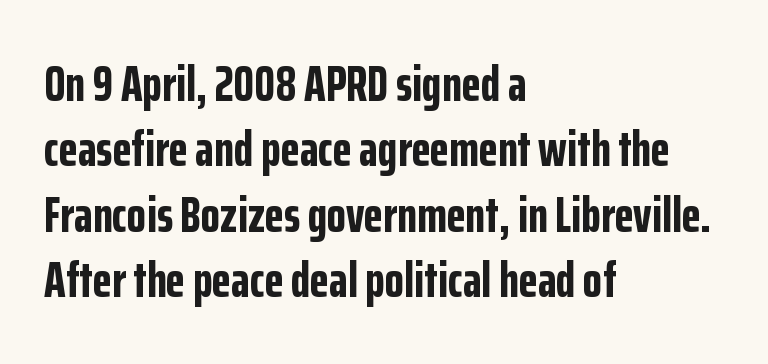
The image shows 50 px bold, condensed sans-serif type, upright; set left-aligned, normal line spacing (1.31x), normal letter spacing, not underlined; low stroke contrast and a medium x-height.
